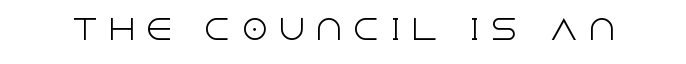
The image shows 27 px text type, upright; set unusually wide letter spacing (+0.38 em), not underlined.
